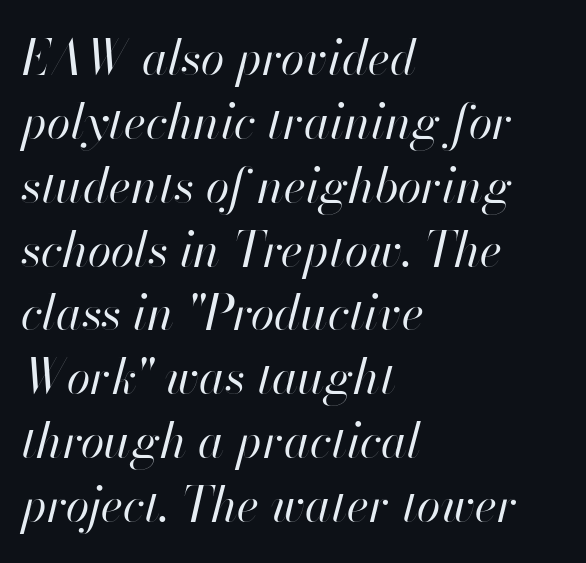
Each new line begins a customary step beneath the previous one. Do the characters align in a grid? No, the font is proportional. No extra ink here — the face is not bold. Notice how the stems are inclined rather than vertical — that's the hallmark of italics.
